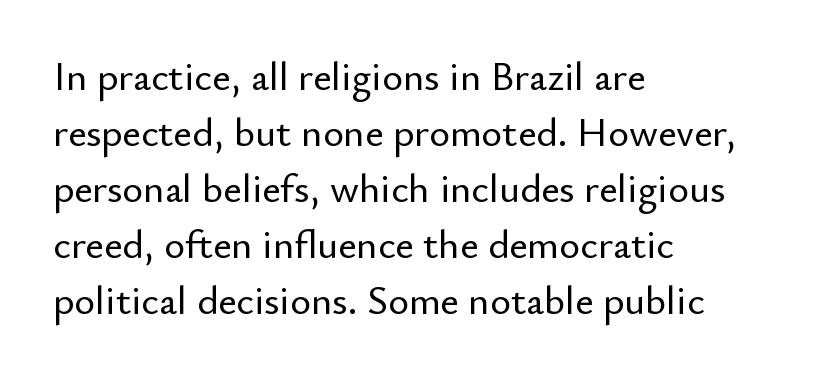
The image shows 40 px sans-serif type, upright; set left-aligned, normal line spacing (1.4x), normal letter spacing, not underlined; low stroke contrast and a small x-height.
